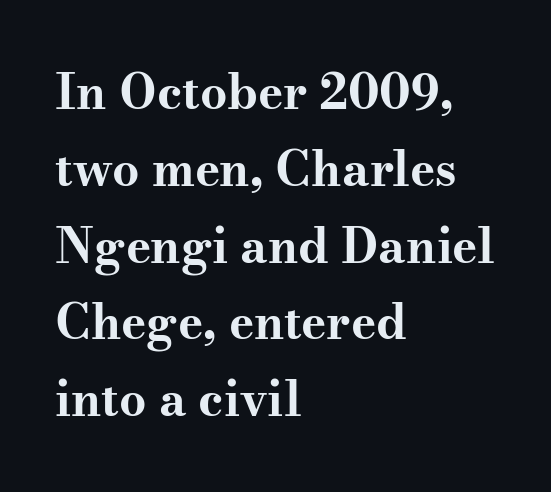
The image shows 48 px bold, wide serif type, upright; set left-aligned, normal line spacing (1.6x), normal letter spacing, not underlined; medium stroke contrast and a small x-height.
